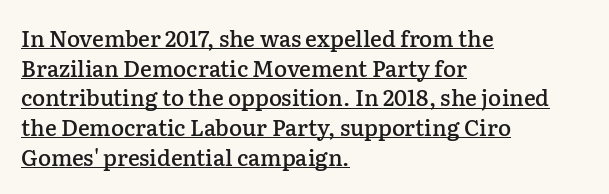
A rule runs beneath these lines of type. The setting favours the left margin, as ordinary paragraphs usually do. Its strokes are somewhat broadened, the hallmark of semibold type. Caption: standard tracking, unaltered. The lettering stays uniformly vertical, giving the passage a roman look. Vertically, the passage feels balanced, rows spaced as you'd expect.
